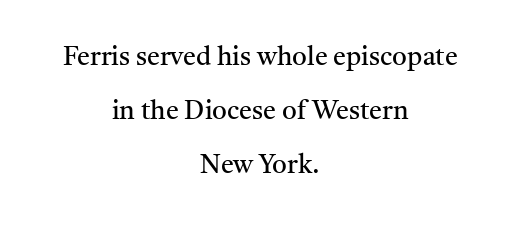
The image shows 26 px text type, upright; set centered, loose line spacing (2.08x), normal letter spacing, not underlined.
